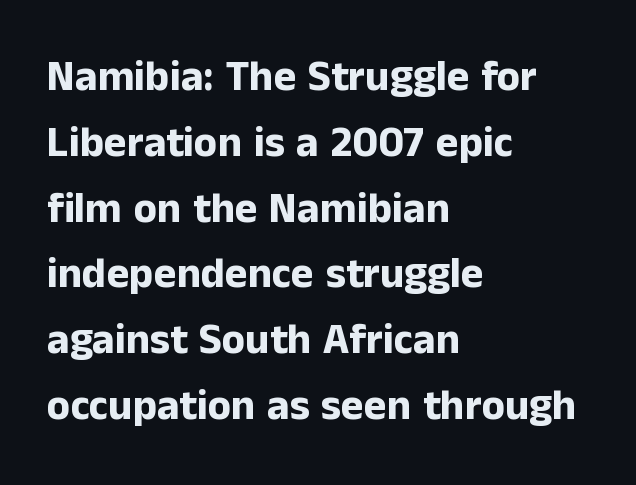
Style check: upright. Letter spacing: default. Descender tails drop into unmarked territory. Grotesque or geometric, the face here clearly has no serifs.
